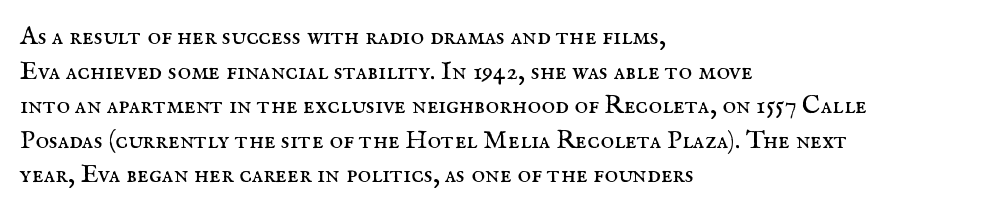
The image shows 26 px text type, upright; set left-aligned, normal line spacing (1.33x), normal letter spacing, not underlined.
